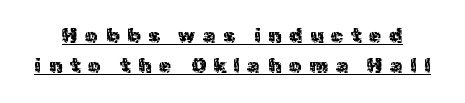
The image shows 20 px text type, upright; set normal line spacing (1.52x), unusually wide letter spacing (+0.38 em), underlined.
